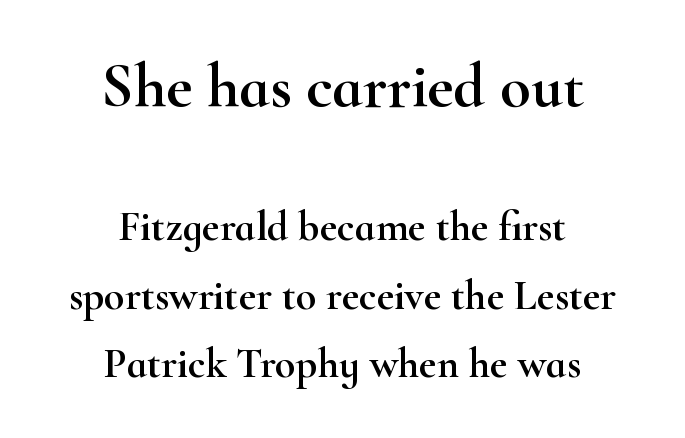
Look at the glyph heights: the upper group is clearly the bigger setting. Quick note: underline off. Little horizontal feet cap the strokes, marking this as serif type. Leading matches the norm, producing a regular column. The lines are quadded center.
